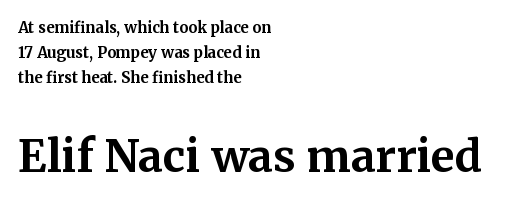
The image shows 44 px bold serif type, upright; set left-aligned, normal line spacing (1.66x), normal letter spacing, not underlined; the second (bottom) block is 2.93x larger; medium stroke contrast and a medium x-height.
